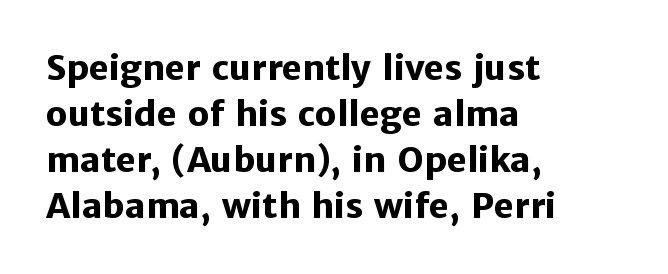
The image shows 34 px heavy sans-serif type, upright; set left-aligned, normal line spacing (1.35x), normal letter spacing, not underlined; low stroke contrast and a medium x-height.
